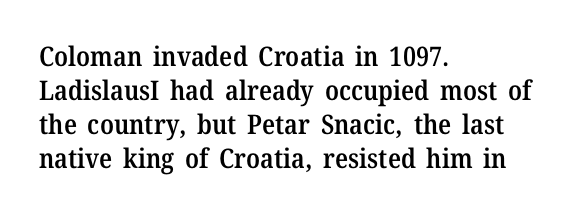
The type sits square on the baseline with zero lean. A clean baseline with only descenders dipping below it. This sample is left-justified, so line endings fall wherever the words run out. Characters follow at the spacing the type designer built in. The font is running at a semibold setting, under full bold. This block has exactly the height ordinary leading produces.
